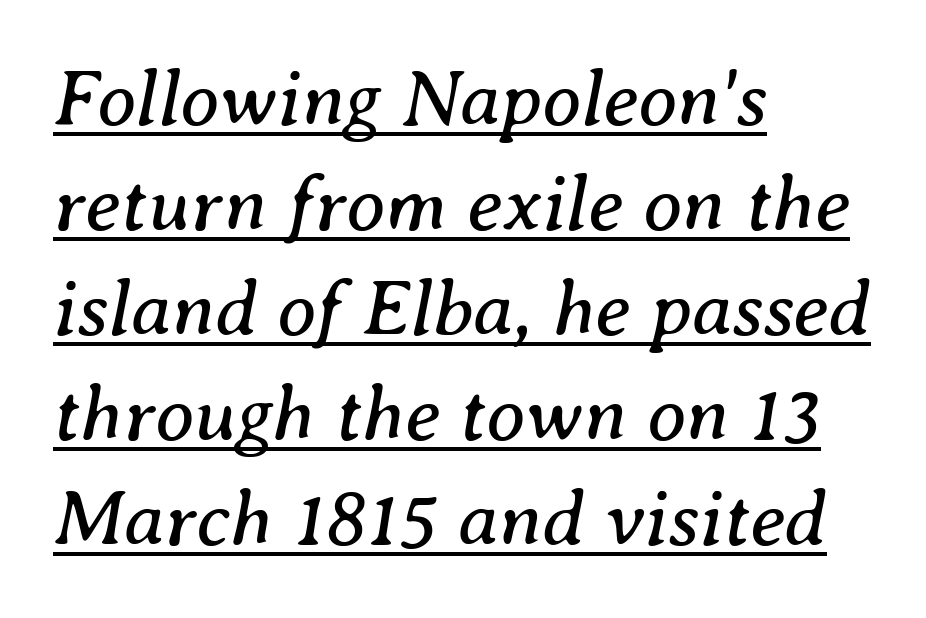
This is oblique type, the kind used for emphasis or titles. The face used here appears with an underline applied. Typographically, this falls in the serif category. Looks like regular typesetting: each glyph gets only the width it needs. Line beginnings align vertically; line endings do not.
